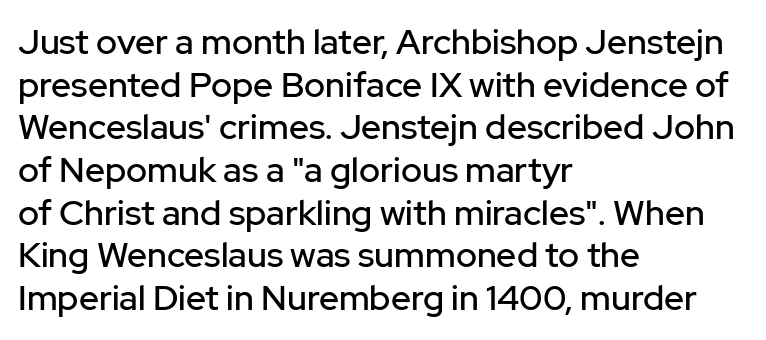
Each letter keeps its own natural width here, so spacing adapts to shape. Notice how the stems are strictly vertical — no italics here. Compared with a centered layout, this one pins lines to the left instead. The string is rendered with underlining switched off.
